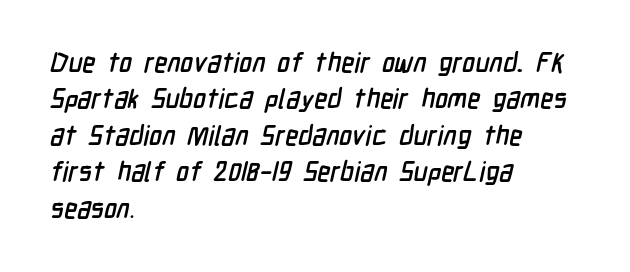
The text block is weighted toward the left margin, trailing off unevenly rightward. Short note: letters normally spaced. Only glyphs here, with clear space below each row. Summary of vertical rhythm: regular, with standard interline spacing.
